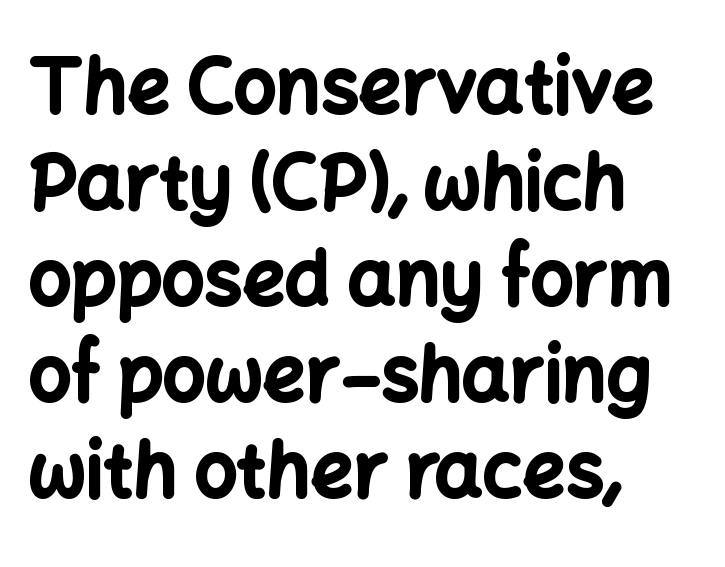
{"serif": "no", "italic": "no", "bold": "yes", "weight": "bold", "width": "normal", "stroke_contrast": "low", "x_height": "medium", "monospaced": "no", "underline": "no", "align": "left", "line_spacing": "normal", "line_spacing_ratio": 1.28, "letter_spacing": "normal", "letter_spacing_em": 0.0, "glyph_px": 75}
